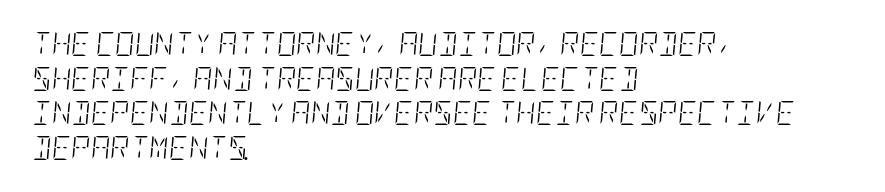
The image shows 24 px text type, italic (leaning right); set left-aligned, normal line spacing (1.44x), normal letter spacing, not underlined.
